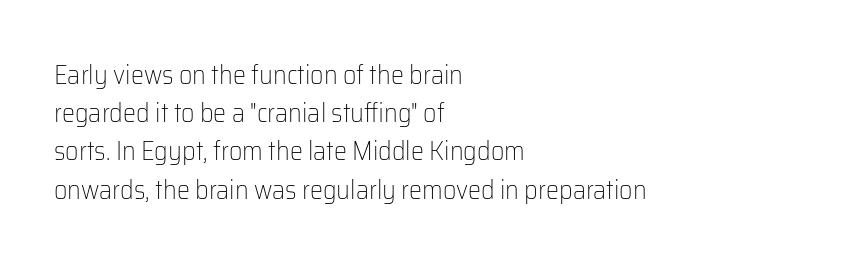
The image shows 26 px text type, upright; set left-aligned, normal line spacing (1.47x), normal letter spacing, not underlined.
